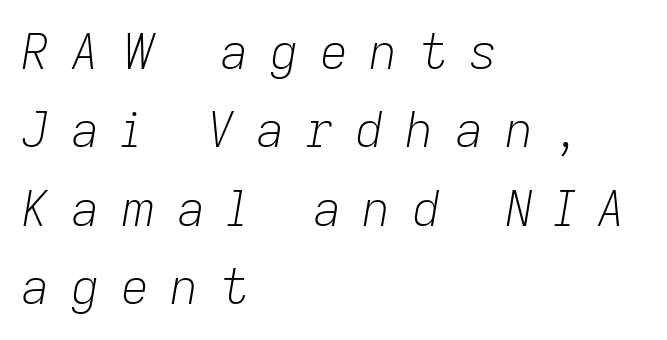
{"italic": "yes", "lean": "right", "slant_degrees": 9, "bold": "no", "weight": "light", "width": "normal", "stroke_contrast": "low", "x_height": "medium", "monospaced": "no", "underline": "no", "align": "left", "line_spacing": "normal", "line_spacing_ratio": 1.6, "letter_spacing": "wide", "letter_spacing_em": 0.44, "glyph_px": 49}
